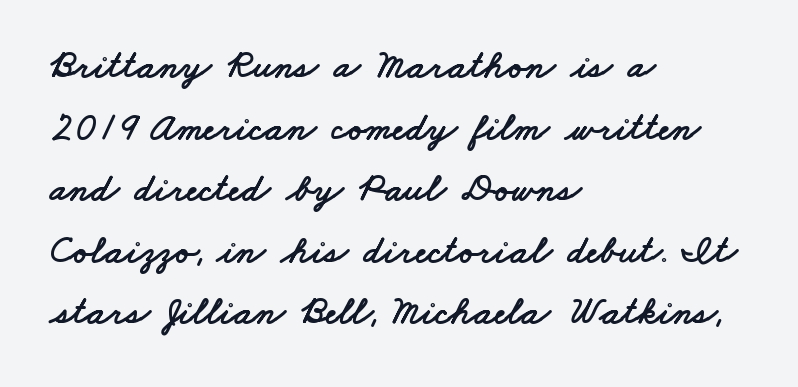
Q: Is the typeface a serif or a sans-serif typeface? A: Sans-serif.
Q: Is the text underlined? A: No.
Q: How is the paragraph aligned? A: Left-aligned.
Q: Is the spacing between letters normal or unusually wide? A: Normal.
Q: Is the spacing between lines tight, normal or loose? A: Normal.
Q: Width (condensed, normal, or wide)? A: Wide.
Q: Stroke contrast? A: Low.
Q: x-height? A: Small.
Q: Monospaced? A: No.
